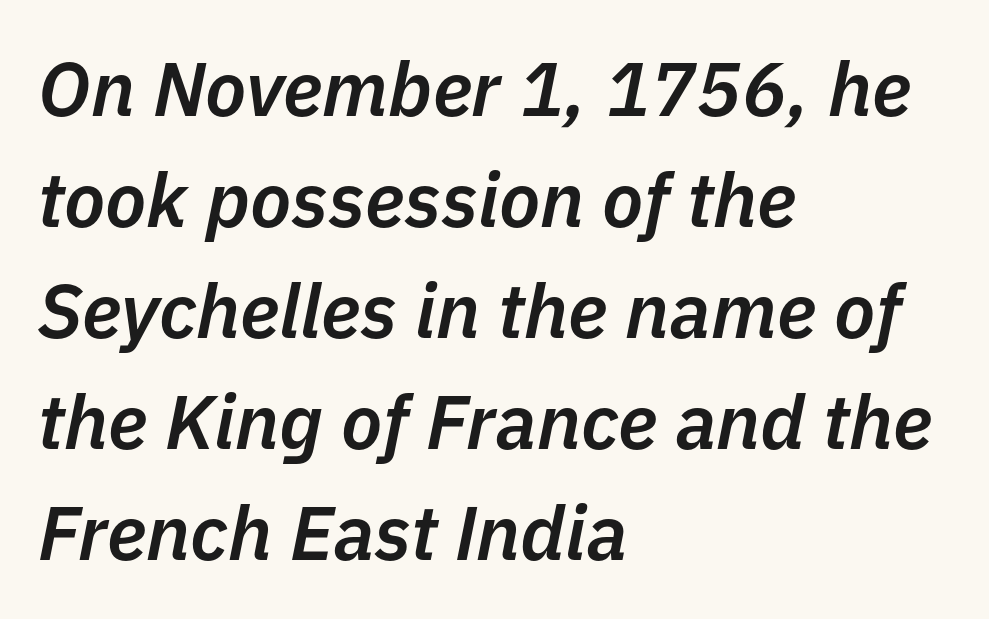
{"italic": "yes", "lean": "right", "slant_degrees": 11, "bold": "semi", "weight": "semibold", "width": "normal", "stroke_contrast": "low", "x_height": "medium", "monospaced": "no", "underline": "no", "align": "left", "line_spacing": "normal", "line_spacing_ratio": 1.46, "letter_spacing": "normal", "letter_spacing_em": 0.0, "glyph_px": 76}
